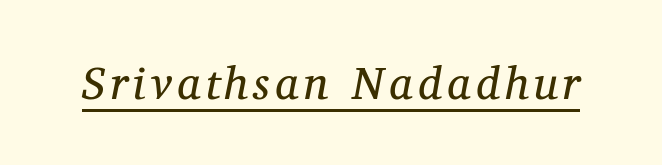
The passage shown is not bold in any degree. Look at the bottom of the vertical strokes: they flare into serifs here. Students, observe the line beneath the letters — that is underlining. The rendering uses natural spacing where letterforms have individual widths. When letters slant like this, we call the style italic.
